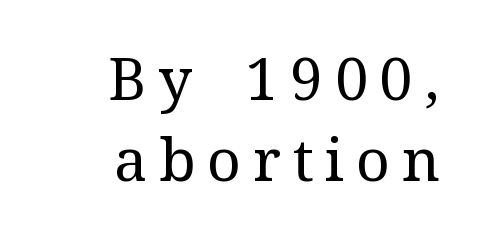
{"serif": "yes", "italic": "no", "bold": "no", "weight": "regular", "width": "normal", "stroke_contrast": "medium", "x_height": "medium", "monospaced": "no", "underline": "no", "align": "right", "line_spacing": "normal", "line_spacing_ratio": 1.37, "letter_spacing": "wide", "letter_spacing_em": 0.2, "glyph_px": 59}
